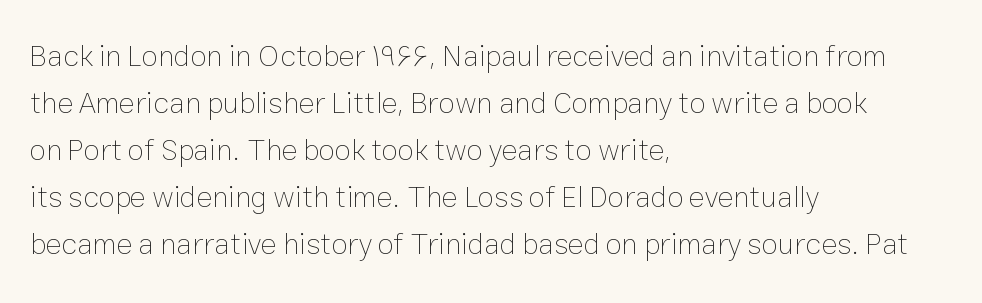
The image shows 30 px thin type, upright; set left-aligned, normal line spacing (1.57x), normal letter spacing, not underlined; low stroke contrast and a medium x-height.
